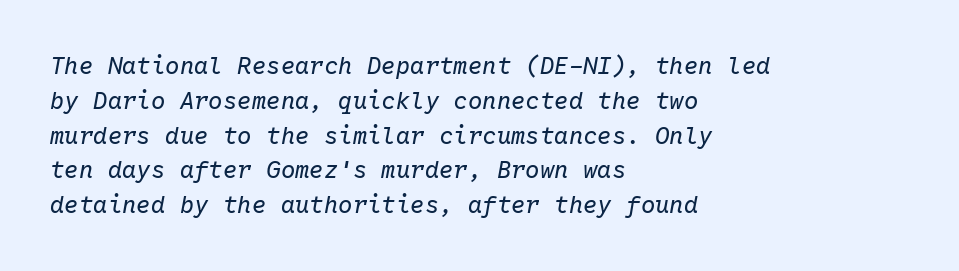
{"italic": "yes", "lean": "right", "slant_degrees": 10, "bold": "no", "underline": "no", "align": "left", "line_spacing": "normal", "line_spacing_ratio": 1.45, "letter_spacing": "normal", "letter_spacing_em": 0.0, "glyph_px": 24}
